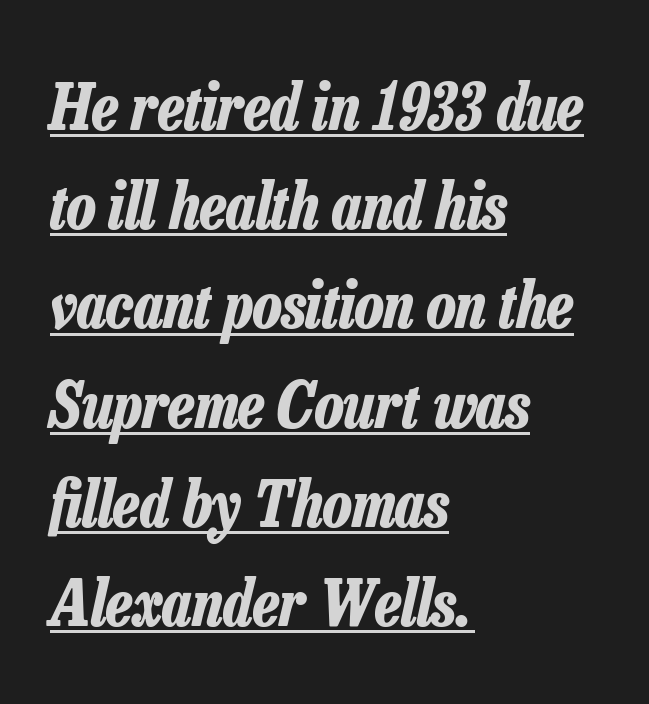
Q: Is the text bold? A: Yes.
Q: Is the text italic (slanted)? A: Yes, it leans right by about 13 degrees.
Q: Is the text underlined? A: Yes.
Q: How is the paragraph aligned? A: Left-aligned.
Q: Is the spacing between letters normal or unusually wide? A: Normal.
Q: Is the spacing between lines tight, normal or loose? A: Normal.
Q: Width (condensed, normal, or wide)? A: Condensed.
Q: Stroke contrast? A: Low.
Q: x-height? A: Medium.
Q: Monospaced? A: No.
